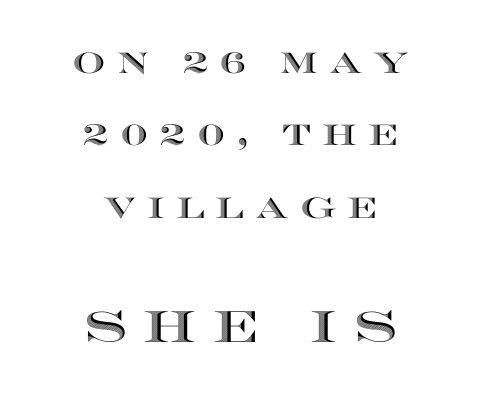
Line spacing here is loose. Glyph-to-glyph distance is far greater than everyday printed text. Reading top to bottom, the characters get bigger at the block break. The whitespace from short lines is split evenly between both sides. Letters rest on an invisible, unmarked baseline. The face used here is proportionally spaced, like ordinary book or web type.
